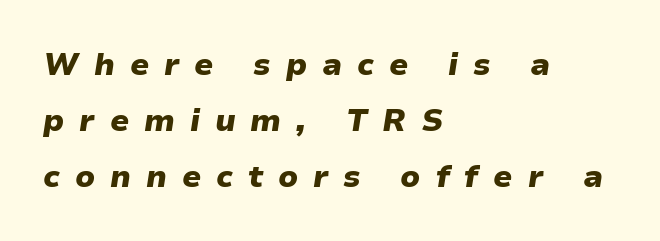
{"italic": "yes", "lean": "right", "slant_degrees": 9, "bold": "yes", "weight": "heavy", "width": "normal", "stroke_contrast": "low", "x_height": "medium", "monospaced": "no", "underline": "no", "align": "left", "line_spacing_ratio": 1.8, "letter_spacing": "wide", "letter_spacing_em": 0.48, "glyph_px": 31}
